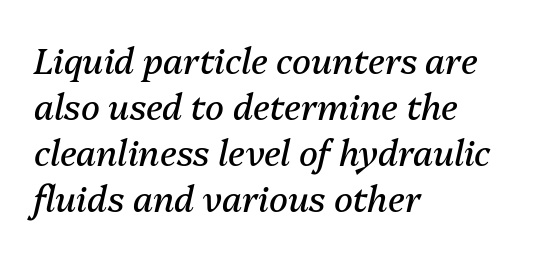
The image shows 35 px regular-weight type, italic (leaning right); set left-aligned, normal line spacing (1.31x), normal letter spacing, not underlined; medium stroke contrast and a medium x-height.
